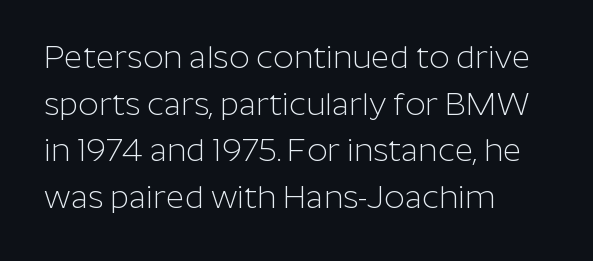
Note the varied advance widths — an 'i' is clearly narrower than an 'm'. One glance says typical: line gaps are just what's usual. The letters look calm and open, with moderate or lighter stems. The gaps between neighbouring characters are ordinary and unremarkable. This is sans-serif lettering, the kind often seen on screens and signage. Line starts are locked; line ends wander.
